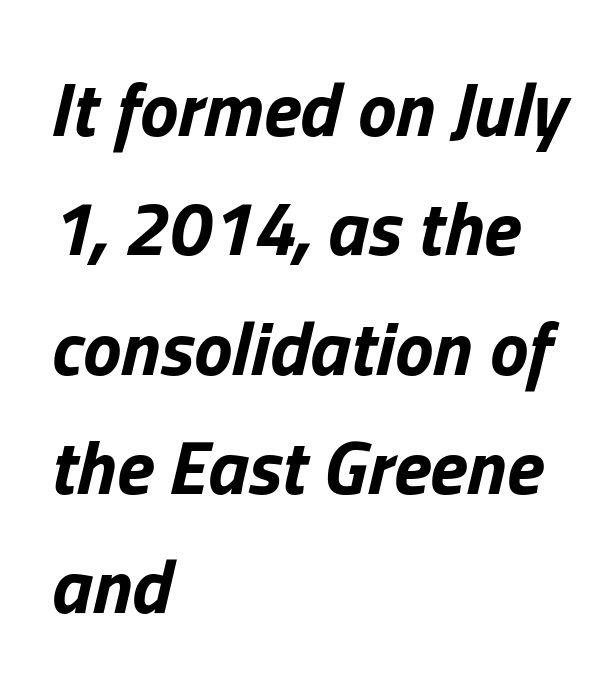
{"italic": "yes", "lean": "right", "slant_degrees": 13, "bold": "yes", "weight": "bold", "width": "normal", "stroke_contrast": "low", "x_height": "medium", "monospaced": "no", "underline": "no", "align": "left", "line_spacing": "normal", "line_spacing_ratio": 1.55, "letter_spacing": "normal", "letter_spacing_em": 0.0, "glyph_px": 77}
